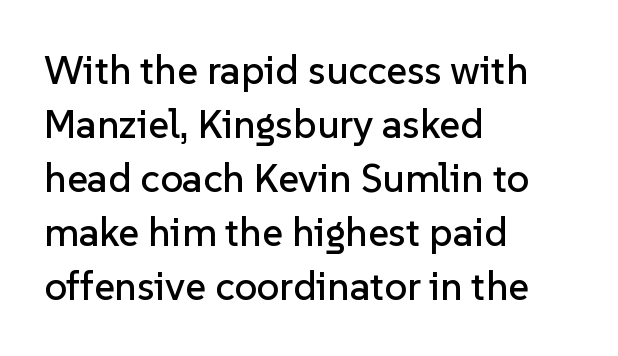
The rendering uses a moderate line-height, typical for paragraphs. Nobody touched the tracking dial on this one. These lines are rendered in a variable-pitch font. Unlike italic type, these characters show no tilt at all. Horizontally, the lines are justified to the leading edge only. Stroke terminals: plain, sans-serif.
